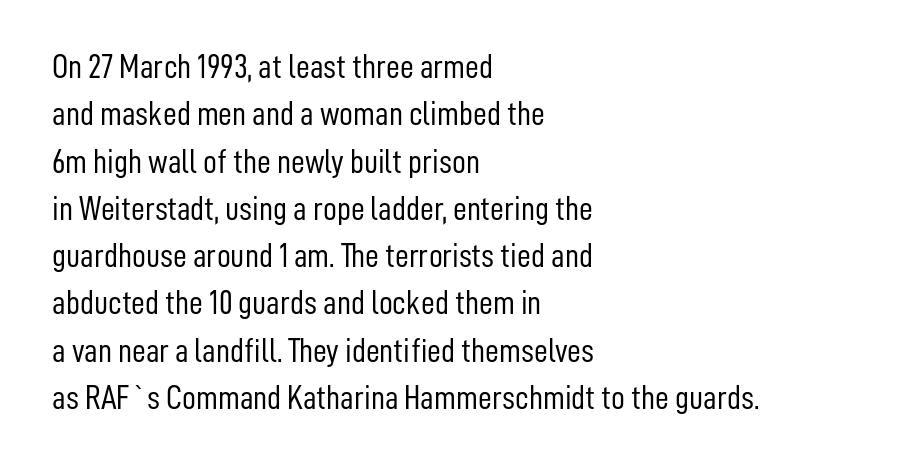
{"serif": "no", "italic": "no", "bold": "no", "weight": "light", "width": "condensed", "stroke_contrast": "low", "x_height": "medium", "monospaced": "no", "underline": "no", "align": "left", "line_spacing": "normal", "line_spacing_ratio": 1.39, "letter_spacing": "normal", "letter_spacing_em": 0.0, "glyph_px": 34}
